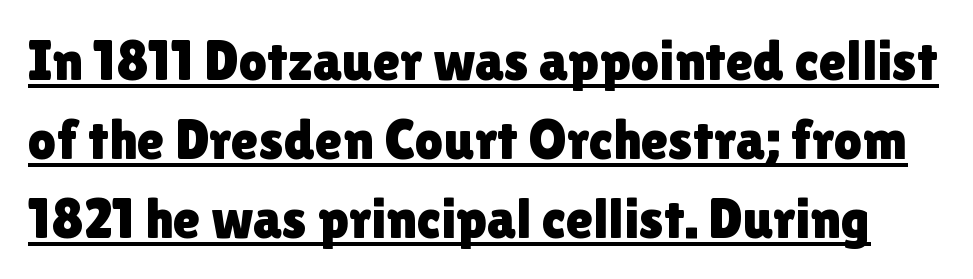
{"serif": "no", "italic": "no", "width": "normal", "x_height": "medium", "monospaced": "no", "underline": "yes", "line_spacing": "normal", "line_spacing_ratio": 1.41, "letter_spacing": "normal", "letter_spacing_em": 0.0, "glyph_px": 56}
